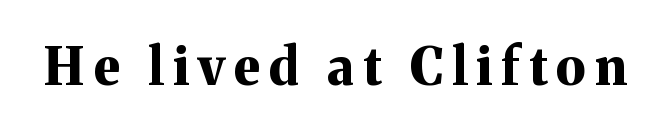
{"serif": "yes", "italic": "no", "bold": "yes", "weight": "bold", "width": "normal", "stroke_contrast": "medium", "x_height": "medium", "monospaced": "no", "underline": "no", "glyph_px": 51}
